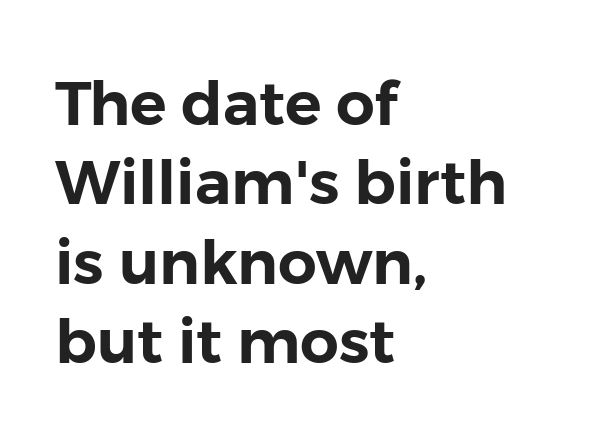
{"serif": "no", "italic": "no", "width": "normal", "stroke_contrast": "low", "x_height": "medium", "monospaced": "no", "underline": "no", "align": "left", "line_spacing": "normal", "line_spacing_ratio": 1.3, "letter_spacing": "normal", "letter_spacing_em": 0.0, "glyph_px": 61}
